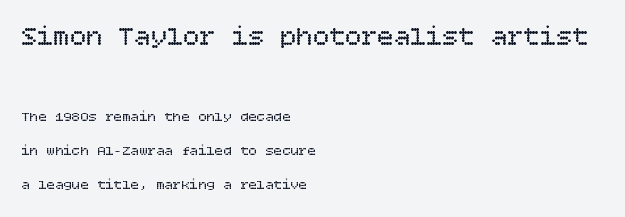
Posture: straight, roman, zero tilt. The baseline area is clear. The rendering anchors every line to the left-hand side. The block sitting higher on the canvas is the one with enlarged characters. The space between consecutive lines is lavish. Weight: regular or lighter.
